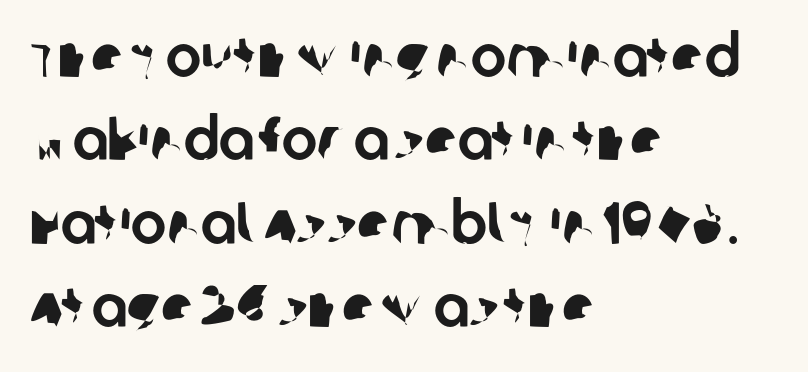
The letterforms sit shoulder to shoulder at normal distance. Underline: absent. A typesetter would call this leading conventional body-copy spacing. Leftover space on each line is placed entirely after the last word.
